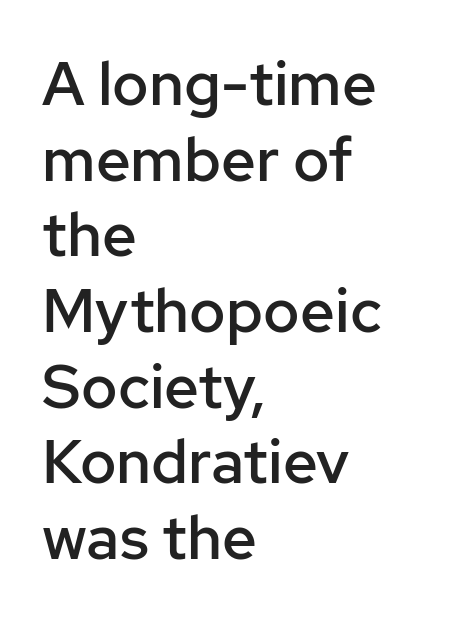
{"serif": "no", "italic": "no", "bold": "semi", "weight": "semibold", "width": "normal", "stroke_contrast": "low", "x_height": "medium", "monospaced": "no", "underline": "no", "align": "left", "line_spacing_ratio": 1.24, "letter_spacing": "normal", "letter_spacing_em": 0.0, "glyph_px": 61}
